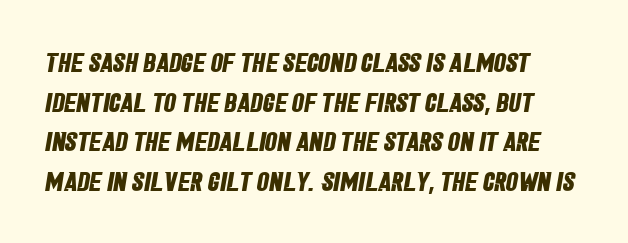
Clear beneath every line of the passage. The leading is moderate, giving the passage an even texture. Here the glyphs are tracked normally, forming tight word shapes. Every letter is thick-stroked: bold, no question.
